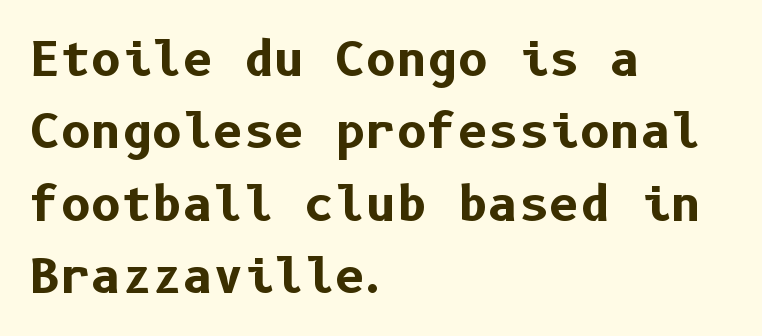
The image shows 47 px bold sans-serif type, upright; set left-aligned, normal line spacing (1.54x), normal letter spacing, not underlined; low stroke contrast and a medium x-height.
